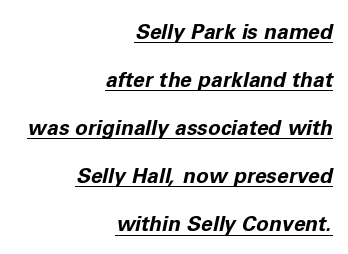
{"italic": "yes", "lean": "right", "slant_degrees": 11, "bold": "yes", "underline": "yes", "align": "right", "line_spacing": "loose", "line_spacing_ratio": 2.29, "letter_spacing": "normal", "letter_spacing_em": 0.0, "glyph_px": 21}
